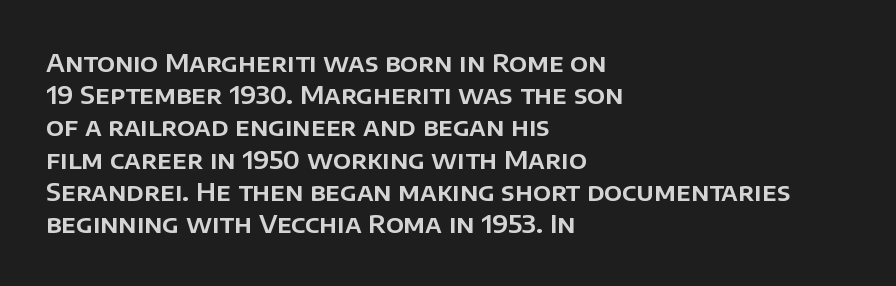
The image shows 25 px text type, upright; set left-aligned, normal line spacing (1.29x), normal letter spacing, not underlined.
